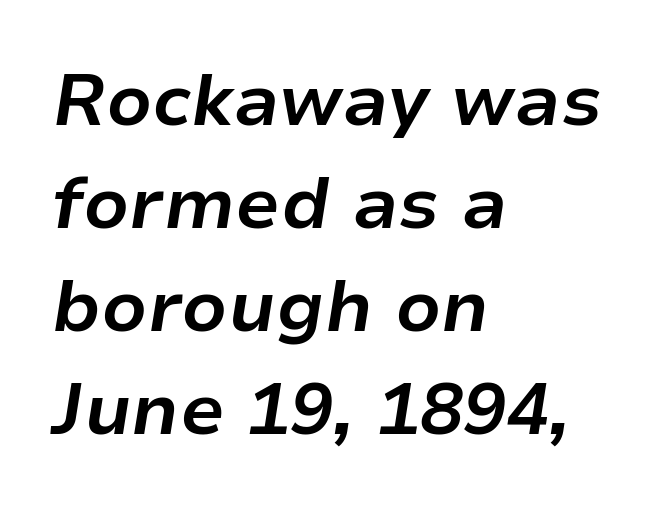
Q: Is the text bold? A: Yes.
Q: Is the text italic (slanted)? A: Yes, it leans right by about 9 degrees.
Q: Is the text underlined? A: No.
Q: How is the paragraph aligned? A: Left-aligned.
Q: Is the spacing between letters normal or unusually wide? A: Normal.
Q: Is the spacing between lines tight, normal or loose? A: Normal.
Q: Width (condensed, normal, or wide)? A: Normal.
Q: Stroke contrast? A: Low.
Q: x-height? A: Medium.
Q: Monospaced? A: No.
